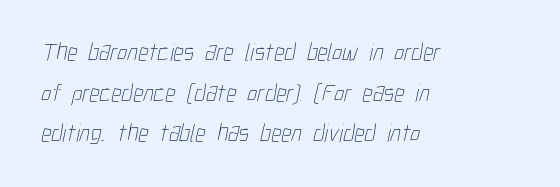
Q: Is the text bold? A: No.
Q: Is the text underlined? A: No.
Q: How is the paragraph aligned? A: Left-aligned.
Q: Is the spacing between letters normal or unusually wide? A: Normal.
Q: Is the spacing between lines tight, normal or loose? A: Normal.
